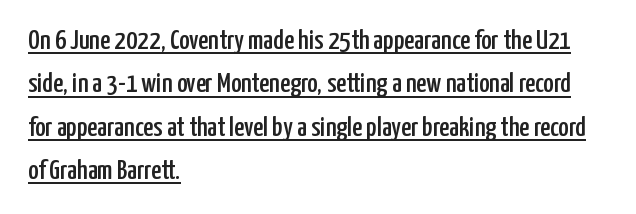
{"serif": "no", "italic": "no", "width": "condensed", "stroke_contrast": "low", "x_height": "medium", "monospaced": "no", "underline": "yes", "align": "left", "line_spacing": "normal", "line_spacing_ratio": 1.55, "letter_spacing": "normal", "letter_spacing_em": 0.0, "glyph_px": 28}
